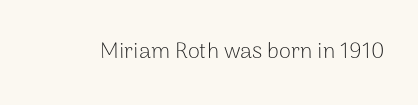
Q: Is the text bold? A: No.
Q: Is the text italic (slanted)? A: No, it is upright.
Q: Is the text underlined? A: No.
Q: Is the spacing between letters normal or unusually wide? A: Normal.
